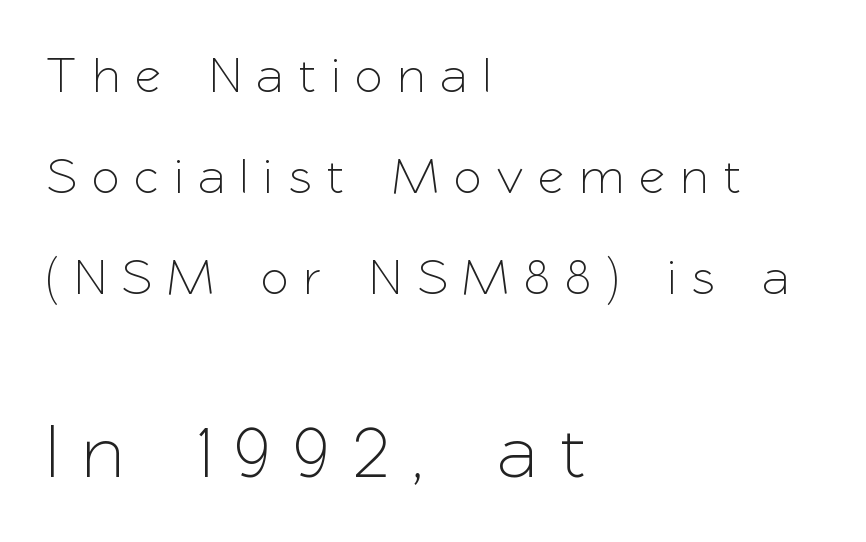
The face used here is proportionally spaced, like ordinary book or web type. Which margin do the lines hug? The left one — the right edge is uneven. The space directly below the letters is spotless. Does extra space separate the letters? Yes, quite a lot of it. Regarding serifs, this sample does without them.
